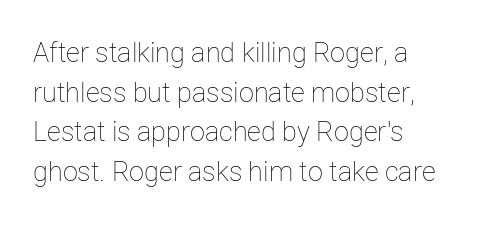
Q: Is the text bold? A: No.
Q: Is the text italic (slanted)? A: No, it is upright.
Q: Is the text underlined? A: No.
Q: How is the paragraph aligned? A: Left-aligned.
Q: Is the spacing between letters normal or unusually wide? A: Normal.
Q: Is the spacing between lines tight, normal or loose? A: Normal.
